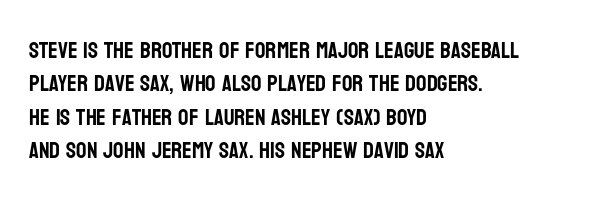
The image shows 23 px text type, upright; set left-aligned, normal line spacing (1.45x), normal letter spacing, not underlined.
